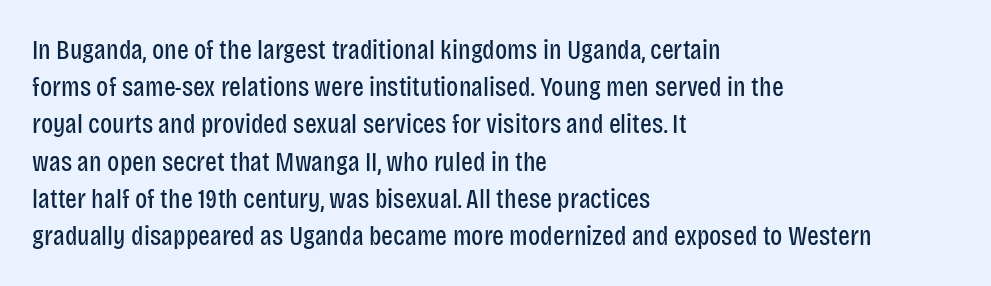
Q: Is the text bold? A: No.
Q: Is the text italic (slanted)? A: No, it is upright.
Q: Is the typeface a serif or a sans-serif typeface? A: Sans-serif.
Q: Is the text underlined? A: No.
Q: How is the paragraph aligned? A: Left-aligned.
Q: Is the spacing between letters normal or unusually wide? A: Normal.
Q: Is the spacing between lines tight, normal or loose? A: Normal.
Q: Width (condensed, normal, or wide)? A: Condensed.
Q: Stroke contrast? A: Low.
Q: x-height? A: Large.
Q: Monospaced? A: No.
